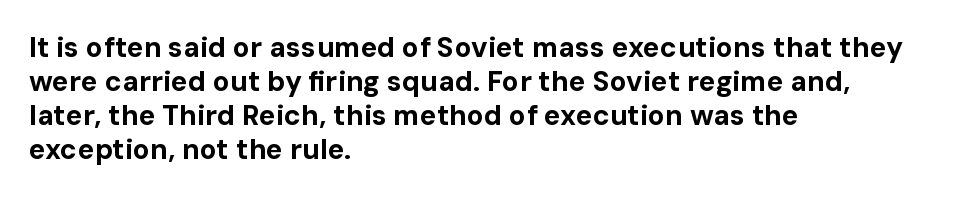
The specimen omits any rule beneath the text block's lines. This rendering employs a face without finishing strokes, i.e., a sans-serif. Posture: vertical. This is heavy type, rendered in bold. The letters sit at their default tracking, neither squeezed nor spread.
